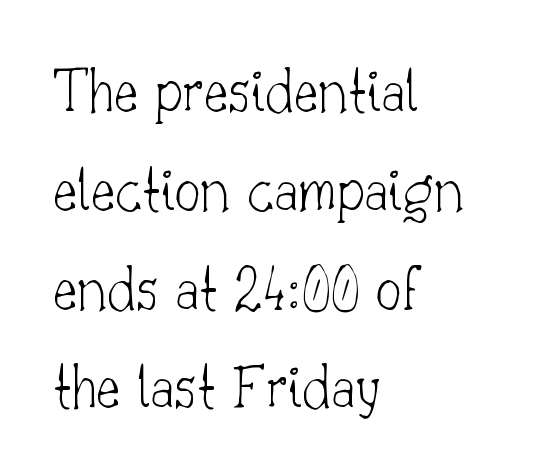
{"serif": "yes", "italic": "no", "bold": "no", "weight": "thin", "width": "normal", "stroke_contrast": "low", "x_height": "small", "monospaced": "no", "underline": "no", "align": "left", "line_spacing": "normal", "line_spacing_ratio": 1.52, "letter_spacing": "normal", "letter_spacing_em": 0.0, "glyph_px": 65}
